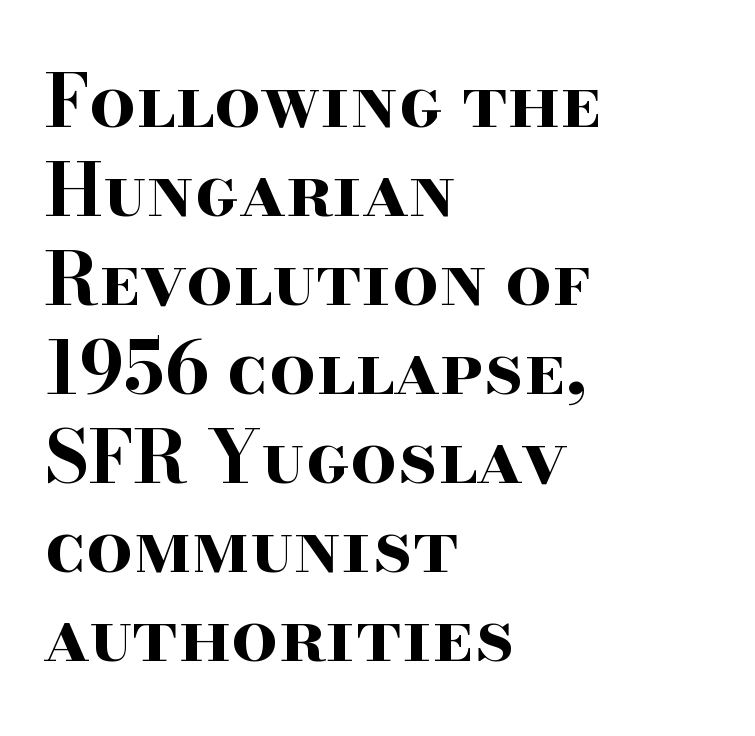
The tracking reads as untouched default to a designer's eye. The characters look thick and weighty, a clear bold. Every row of glyphs begins at an identical x-position on the left. Ordinary non-slanted type is in use. The letters advance in unequal steps, a hallmark of proportional type. Are there feet on the stems? There are — it's a serif.
